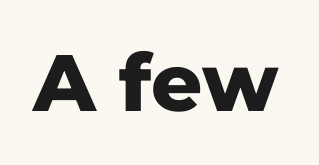
{"serif": "no", "italic": "no", "bold": "yes", "weight": "heavy", "width": "normal", "stroke_contrast": "low", "x_height": "medium", "monospaced": "no", "underline": "no", "letter_spacing": "normal", "letter_spacing_em": 0.0, "glyph_px": 80}
